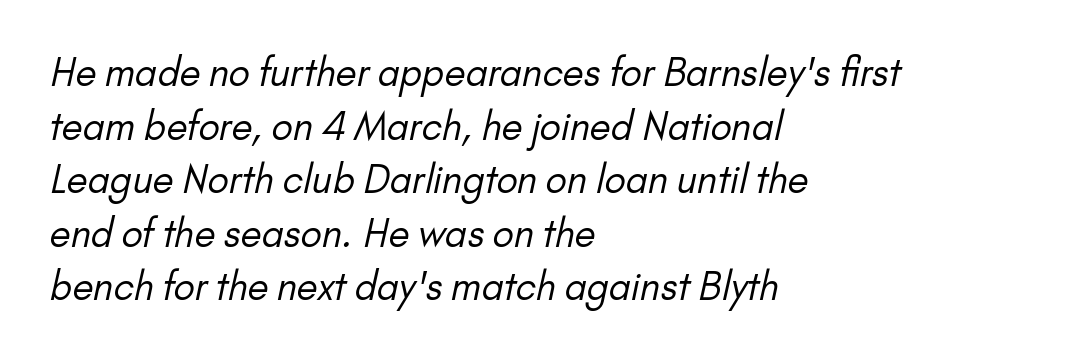
The image shows 38 px regular-weight sans-serif type; set left-aligned, normal line spacing (1.41x), normal letter spacing, not underlined; low stroke contrast and a small x-height.
